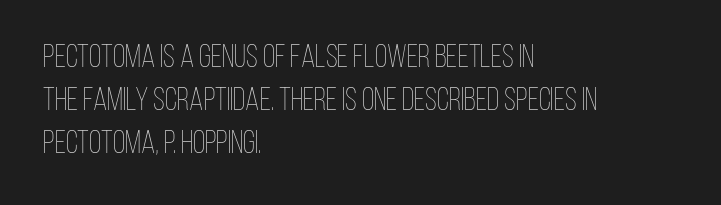
The strokes carry an ordinary text weight at most. Letter spacing: default. Teacher's note: observe the even left margin — that is flush-left alignment. This sample uses an upright cut, with every glyph sitting square on the baseline. Clear beneath every line of the passage. The letters advance in unequal steps, a hallmark of proportional type.
